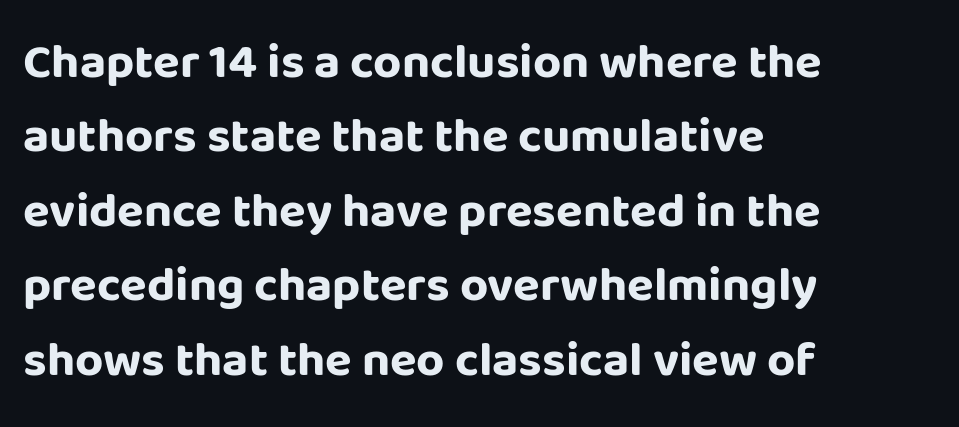
The image shows 49 px bold sans-serif type, upright; set left-aligned, normal line spacing (1.52x), normal letter spacing, not underlined; low stroke contrast and a large x-height.
